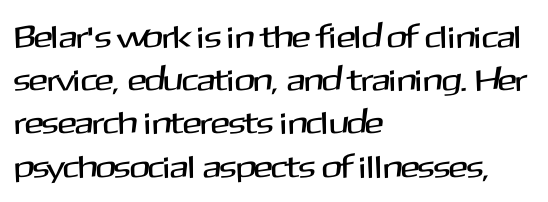
The leading is moderate, giving the passage an even texture. You can tell it's not italic because the verticals are truly vertical. Unlike a traditional serif, this face leaves its strokes unadorned. Any mark beneath the type? The region is blank.
